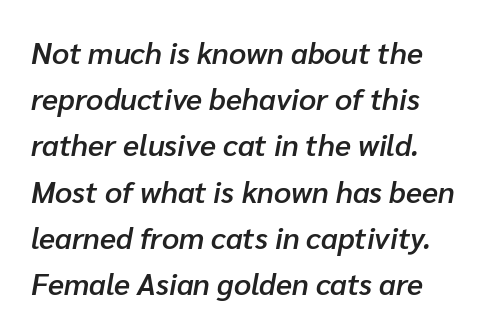
The image shows 30 px semibold type, italic (leaning right); set left-aligned, normal line spacing (1.54x), normal letter spacing, not underlined; low stroke contrast and a medium x-height.
